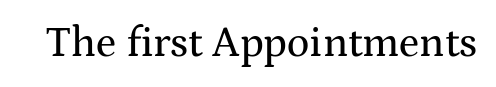
Is this a fixed-width face? No — the glyphs have proportional, varying widths. Short note: letters normally spaced. The typeface chosen for these lines features serifs. The foot of each line stays bare and open. These lines were composed using upright roman letters.
